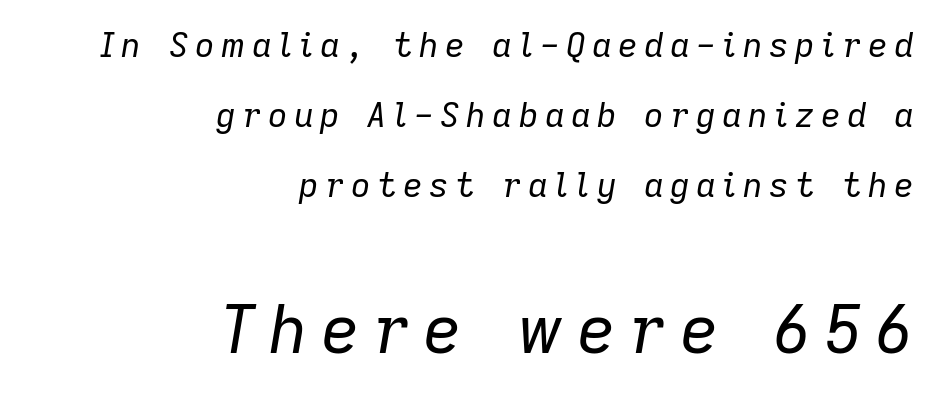
Q: Is the text bold? A: No.
Q: Is the text italic (slanted)? A: Yes, it leans right by about 9 degrees.
Q: Is the text underlined? A: No.
Q: How is the paragraph aligned? A: Right-aligned.
Q: Is the spacing between lines tight, normal or loose? A: Loose.
Q: Which block of text is set in a larger size, the first (top) or the second (bottom)? A: The second (bottom) one.
Q: Width (condensed, normal, or wide)? A: Normal.
Q: Stroke contrast? A: Low.
Q: x-height? A: Medium.
Q: Monospaced? A: No.
